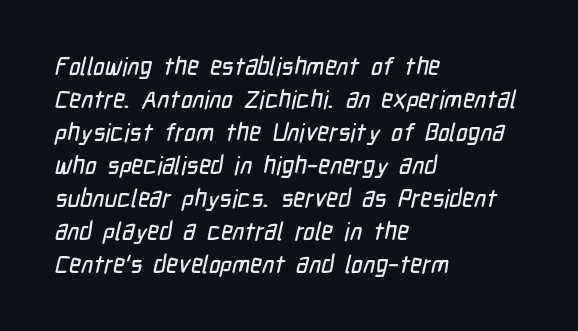
{"underline": "no", "align": "left", "line_spacing": "normal", "line_spacing_ratio": 1.32, "letter_spacing": "normal", "letter_spacing_em": 0.0, "glyph_px": 25}
